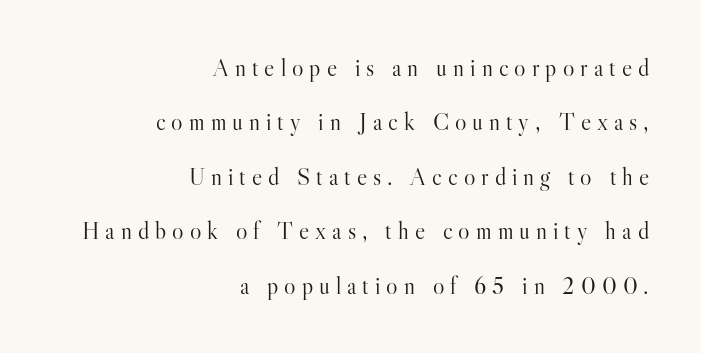
The vertical gap from one line to the next is large. Leftover space on each line is placed entirely before the opening word. Is this a heavy cut? Hardly; it is regular or lighter. This rendering widens character spacing well past its baseline value.
